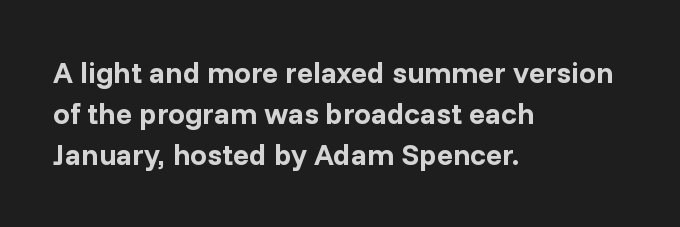
Q: Is the text bold? A: Yes.
Q: Is the text italic (slanted)? A: No, it is upright.
Q: Is the typeface a serif or a sans-serif typeface? A: Sans-serif.
Q: Is the text underlined? A: No.
Q: How is the paragraph aligned? A: Left-aligned.
Q: Is the spacing between letters normal or unusually wide? A: Normal.
Q: Is the spacing between lines tight, normal or loose? A: Normal.
Q: Width (condensed, normal, or wide)? A: Normal.
Q: Stroke contrast? A: Low.
Q: x-height? A: Medium.
Q: Monospaced? A: No.
